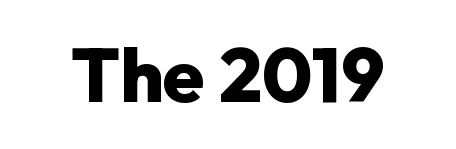
What weight is shown? A full bold with thick strokes. The passage shown has conventional tracking throughout. The type family on display is of the sans-serif kind. Unlike italic type, these characters show no tilt at all. Just letters on the line, the space beneath them empty.
